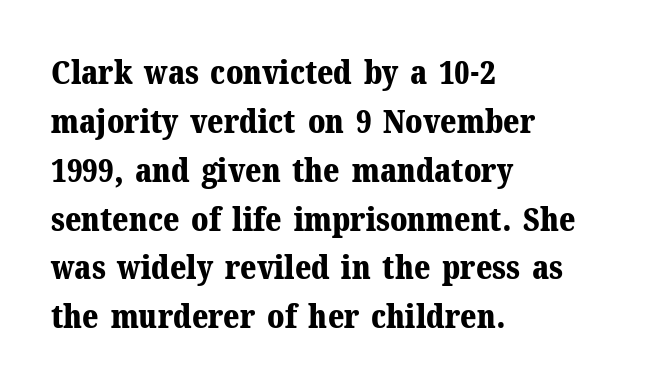
{"serif": "yes", "italic": "no", "bold": "yes", "weight": "bold", "width": "normal", "stroke_contrast": "medium", "x_height": "medium", "monospaced": "no", "underline": "no", "align": "left", "line_spacing": "normal", "line_spacing_ratio": 1.48, "letter_spacing": "normal", "letter_spacing_em": 0.0, "glyph_px": 33}
